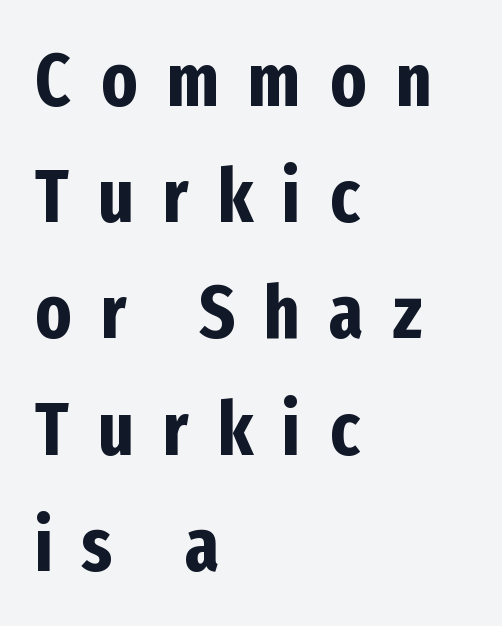
{"serif": "no", "italic": "no", "bold": "yes", "weight": "bold", "width": "condensed", "stroke_contrast": "low", "x_height": "medium", "monospaced": "no", "underline": "no", "align": "left", "line_spacing": "normal", "line_spacing_ratio": 1.55, "letter_spacing": "wide", "letter_spacing_em": 0.39, "glyph_px": 75}
